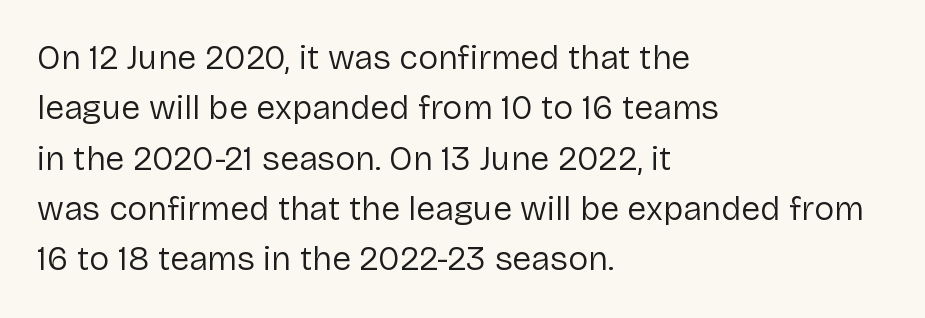
{"serif": "no", "italic": "no", "bold": "no", "weight": "regular", "width": "normal", "stroke_contrast": "low", "x_height": "medium", "monospaced": "no", "underline": "no", "align": "left", "line_spacing": "normal", "line_spacing_ratio": 1.48, "letter_spacing": "normal", "letter_spacing_em": 0.0, "glyph_px": 34}
